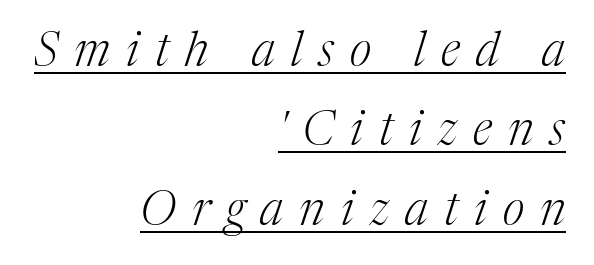
Summary of vertical rhythm: regular, with standard interline spacing. Decoration check: the copy is underlined. A light-to-regular cut is what we see here. Characters follow at a spacing far wider than the type designer built in.
